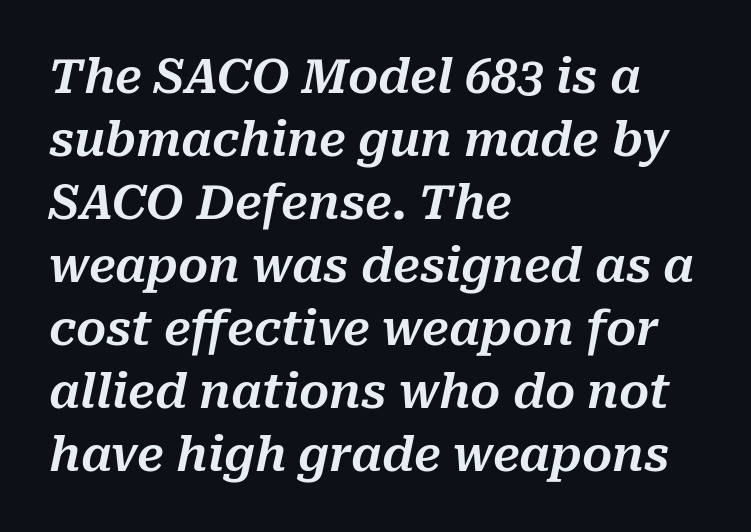
The image shows 47 px text type, italic (leaning right); set left-aligned, normal line spacing (1.34x), normal letter spacing, not underlined; medium stroke contrast and a medium x-height.
